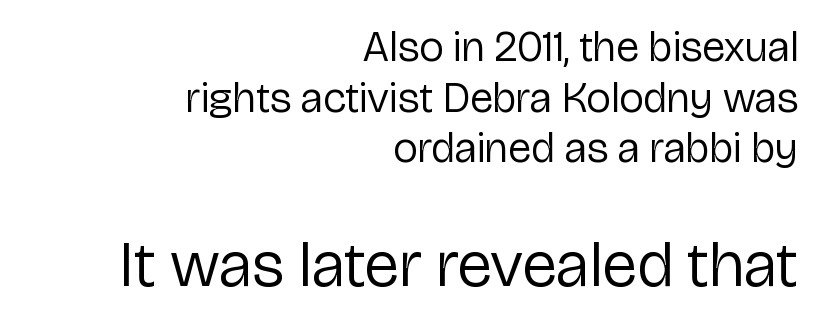
Q: Is the text bold? A: No.
Q: Is the text italic (slanted)? A: No, it is upright.
Q: Is the typeface a serif or a sans-serif typeface? A: Sans-serif.
Q: Is the text underlined? A: No.
Q: How is the paragraph aligned? A: Right-aligned.
Q: Is the spacing between letters normal or unusually wide? A: Normal.
Q: Which block of text is set in a larger size, the first (top) or the second (bottom)? A: The second (bottom) one.
Q: Width (condensed, normal, or wide)? A: Normal.
Q: Stroke contrast? A: Low.
Q: x-height? A: Medium.
Q: Monospaced? A: No.
